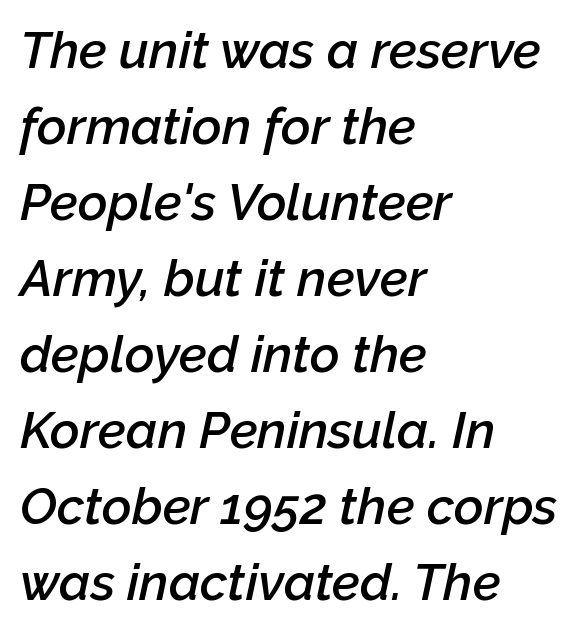
Think of a printed novel: that variable character pitch is what you see here. The leading is moderate, giving the passage an even texture. The space directly below the letters is spotless. Emphasis by weight is partial: semibold. Italic: yes, the glyphs are oblique. Standard letterfit; no display-style spreading of the glyphs.
